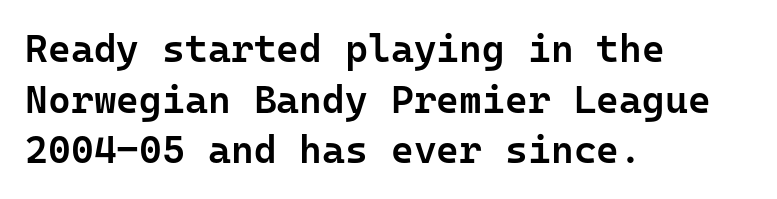
{"serif": "no", "italic": "no", "bold": "semi", "weight": "semibold", "width": "normal", "stroke_contrast": "low", "x_height": "medium", "monospaced": "yes", "underline": "no", "align": "left", "line_spacing": "normal", "line_spacing_ratio": 1.3, "letter_spacing": "normal", "letter_spacing_em": 0.0, "glyph_px": 39}
